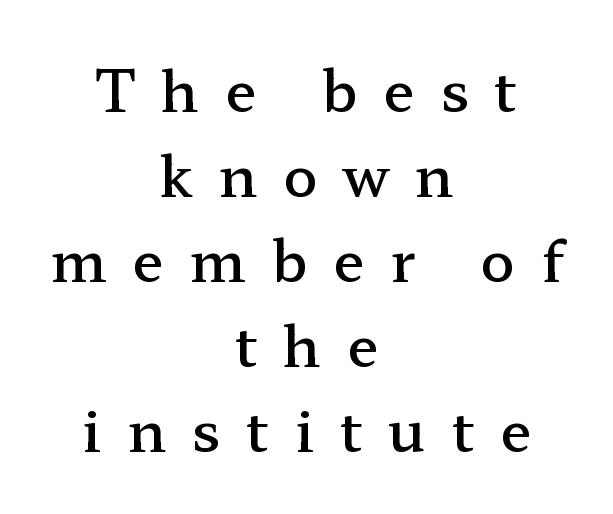
A bit beefed up — I'd call it semibold rather than bold. Spacing verdict: proportional, widths tailored to each character. A typesetter would call this leading conventional body-copy spacing. Compared with a flush-left layout, this one balances lines on the center instead. The gaps between neighbouring characters are conspicuously large. Every stem runs plumb, perpendicular to the baseline.
